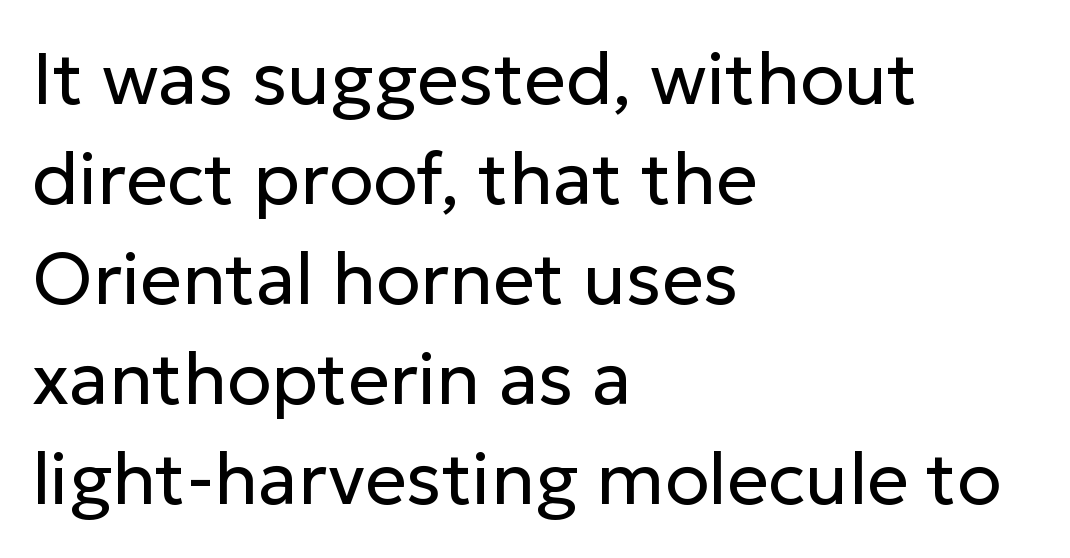
The image shows 73 px regular-weight sans-serif type, upright; set left-aligned, normal line spacing (1.37x), normal letter spacing, not underlined; low stroke contrast and a medium x-height.
